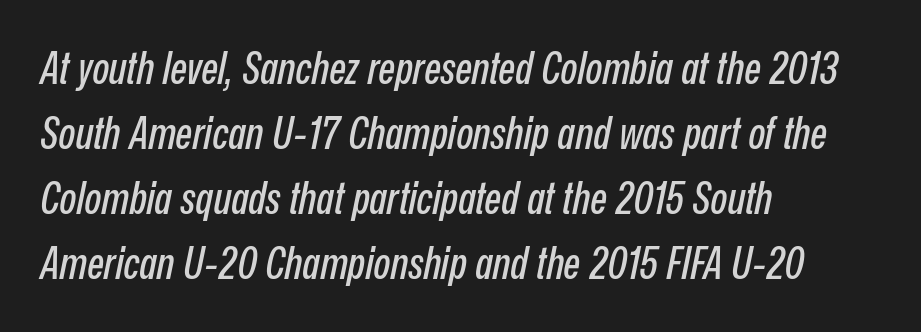
The image shows 44 px condensed type, italic (leaning right); set left-aligned, normal line spacing (1.48x), normal letter spacing, not underlined; low stroke contrast and a medium x-height.
